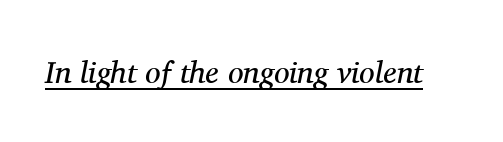
Yep, that's italic — everything's leaning. The face used here is proportionally spaced, like ordinary book or web type. The passage shown is not bold in any degree. Characters follow at the spacing the type designer built in. You can tell from the footed stems that serif type was used.
